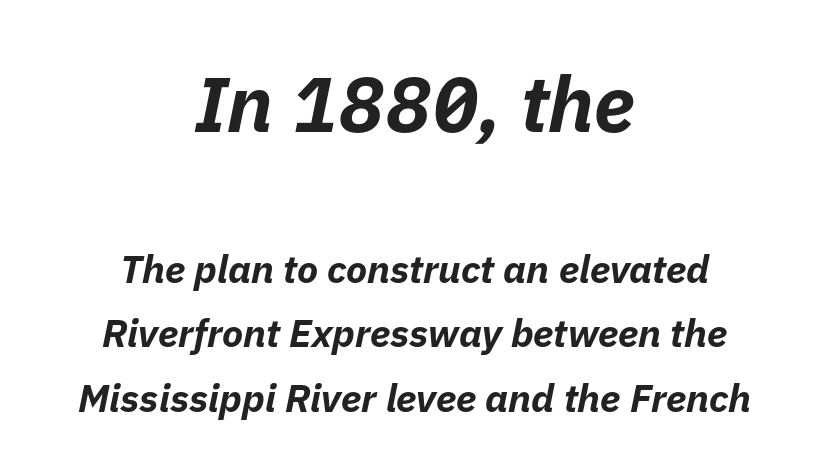
The image shows 78 px bold type, italic (leaning right); set centered, normal line spacing (1.65x), normal letter spacing, not underlined; the first (top) block is 2.0x larger; low stroke contrast and a medium x-height.
